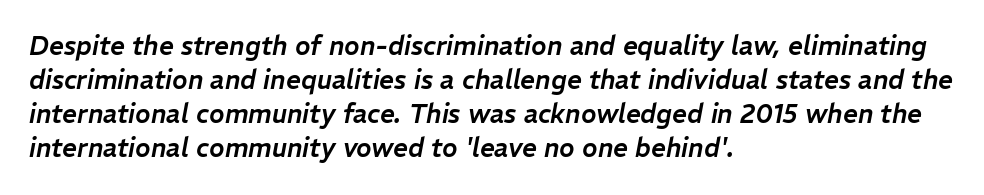
{"italic": "yes", "lean": "right", "slant_degrees": 11, "underline": "no", "align": "left", "line_spacing": "normal", "line_spacing_ratio": 1.31, "letter_spacing": "normal", "letter_spacing_em": 0.0, "glyph_px": 26}
